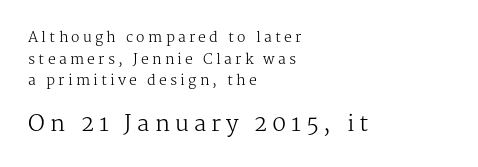
Q: Is the text bold? A: No.
Q: Is the text italic (slanted)? A: No, it is upright.
Q: Is the text underlined? A: No.
Q: How is the paragraph aligned? A: Left-aligned.
Q: Is the spacing between letters normal or unusually wide? A: Unusually wide.
Q: Is the spacing between lines tight, normal or loose? A: Normal.
Q: Which block of text is set in a larger size, the first (top) or the second (bottom)? A: The second (bottom) one.
